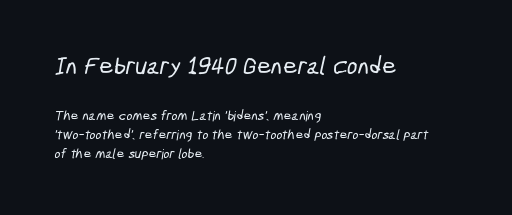
Here the first block reads like a headline and the second like body copy. Each new line begins a customary step beneath the previous one. Tracking here is standard; glyphs follow each other at the usual distance. The text block is weighted toward the left margin, trailing off unevenly rightward. The space directly below the letters is spotless.
